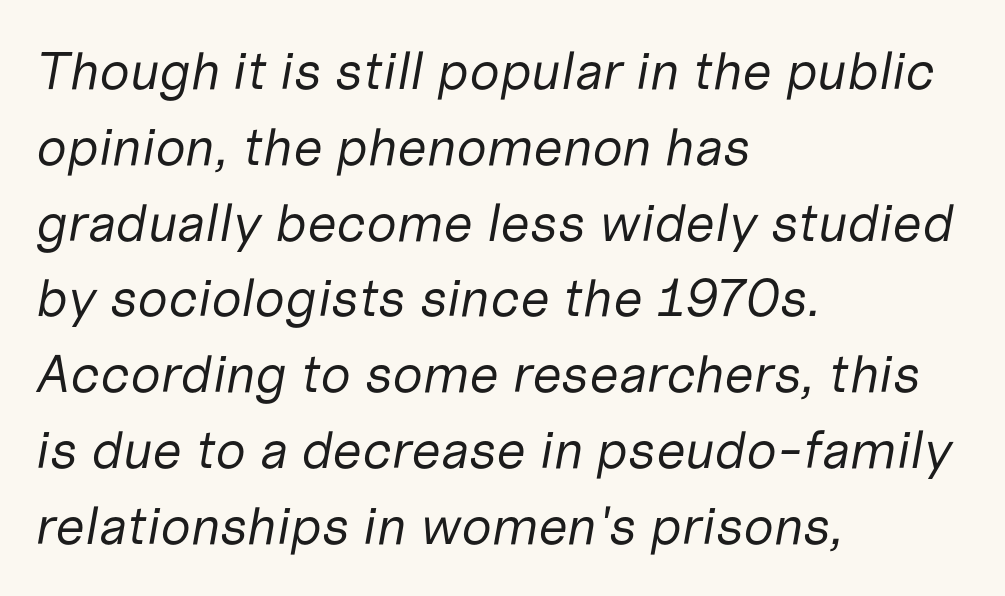
Q: Is the text bold? A: No.
Q: Is the text italic (slanted)? A: Yes, it leans right by about 10 degrees.
Q: Is the text underlined? A: No.
Q: How is the paragraph aligned? A: Left-aligned.
Q: Is the spacing between letters normal or unusually wide? A: Normal.
Q: Is the spacing between lines tight, normal or loose? A: Normal.
Q: Width (condensed, normal, or wide)? A: Normal.
Q: Stroke contrast? A: Low.
Q: x-height? A: Medium.
Q: Monospaced? A: No.
